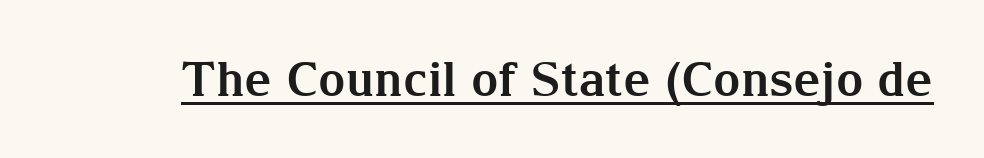
{"serif": "yes", "italic": "no", "bold": "yes", "weight": "bold", "width": "normal", "stroke_contrast": "medium", "x_height": "medium", "monospaced": "no", "underline": "yes", "letter_spacing": "normal", "letter_spacing_em": 0.0, "glyph_px": 48}
